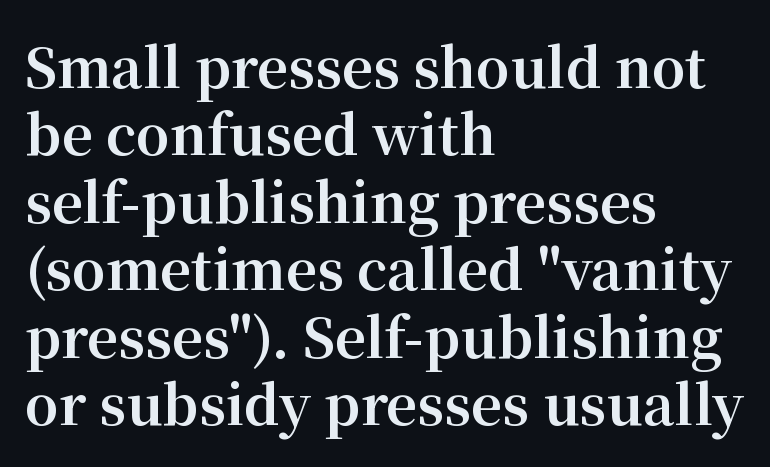
The image shows 54 px bold serif type, upright; set left-aligned, normal line spacing (1.25x), normal letter spacing, not underlined; medium stroke contrast and a medium x-height.
